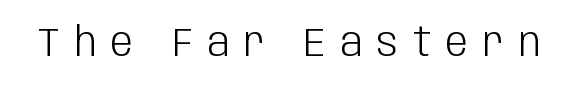
Between one letter and the next there's a generous, obvious gap. Each row of text sits above clean, open space. The strokes are not fattened; the text isn't bold. The type family on display is of the sans-serif kind. Each letter keeps its own natural width here, so spacing adapts to shape.
